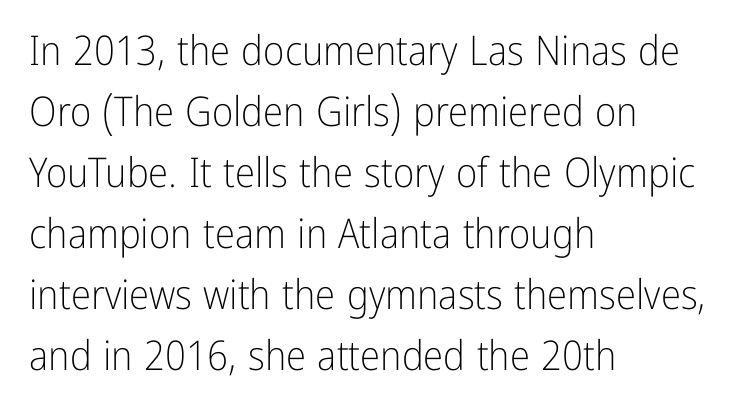
Leading: standard. Stroke terminals: plain, sans-serif. Designer's note — italics off, roman on. Honestly, the letter spacing is just normal — you wouldn't notice it. The letterforms sit at book weight or below.
